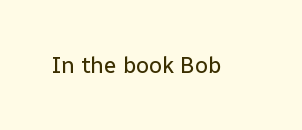
{"italic": "no", "bold": "no", "underline": "no", "letter_spacing": "normal", "letter_spacing_em": 0.0, "glyph_px": 23}
